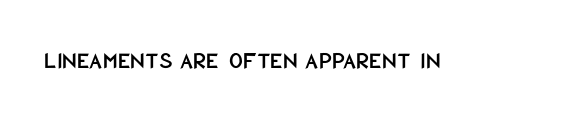
Observe the ordinary spacing: letters are neighbours, not strangers. Underline: absent. Rendered with straight, roman letterforms.
